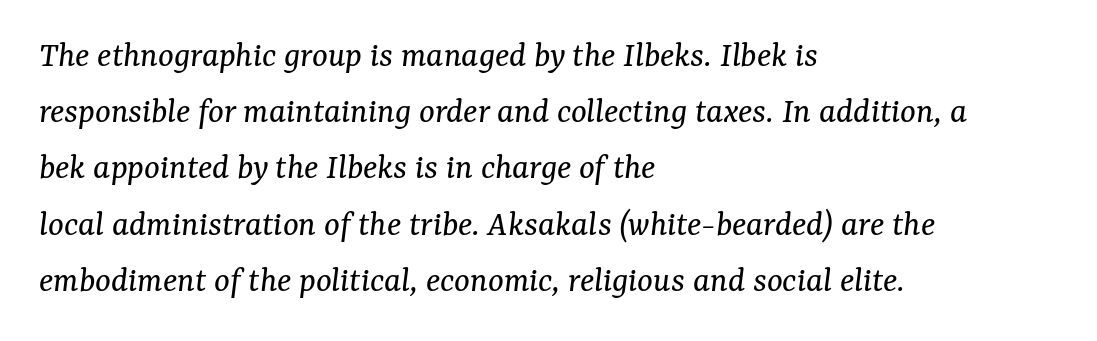
Q: Is the text bold? A: No.
Q: Is the text italic (slanted)? A: Yes, it leans right by about 7 degrees.
Q: Is the typeface a serif or a sans-serif typeface? A: Serif.
Q: Is the text underlined? A: No.
Q: How is the paragraph aligned? A: Left-aligned.
Q: Is the spacing between letters normal or unusually wide? A: Normal.
Q: Is the spacing between lines tight, normal or loose? A: Normal.
Q: Width (condensed, normal, or wide)? A: Normal.
Q: Stroke contrast? A: Medium.
Q: x-height? A: Medium.
Q: Monospaced? A: No.
